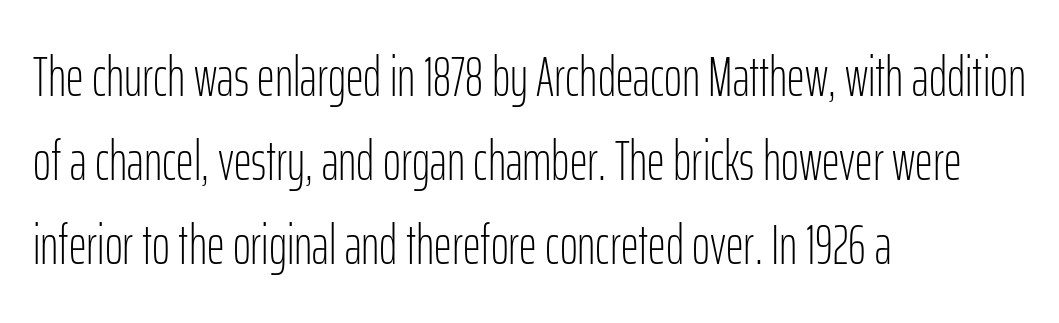
The image shows 55 px light, condensed sans-serif type, upright; set left-aligned, normal line spacing (1.53x), normal letter spacing, not underlined; low stroke contrast and a medium x-height.
